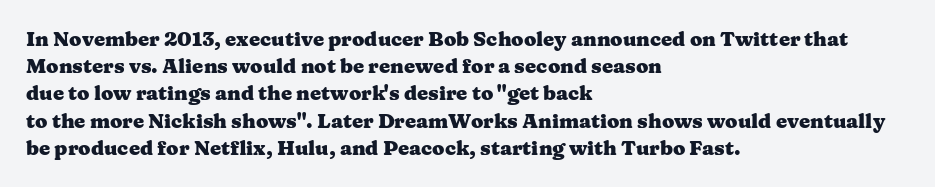
{"italic": "no", "bold": "yes", "underline": "no", "align": "left", "line_spacing": "normal", "line_spacing_ratio": 1.36, "letter_spacing": "normal", "letter_spacing_em": 0.0, "glyph_px": 20}
